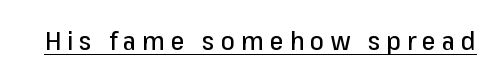
The image shows 25 px text type, upright; set unusually wide letter spacing (+0.24 em), underlined.
